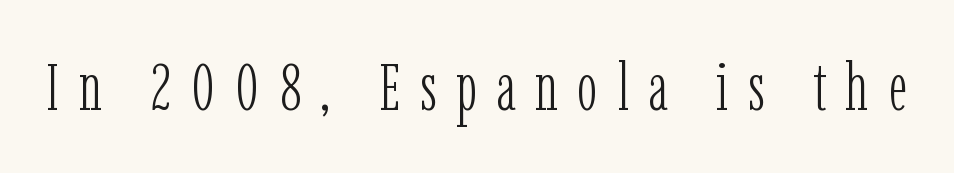
Q: Is the text bold? A: No.
Q: Is the text italic (slanted)? A: No, it is upright.
Q: Is the typeface a serif or a sans-serif typeface? A: Serif.
Q: Is the text underlined? A: No.
Q: Is the spacing between letters normal or unusually wide? A: Unusually wide.
Q: Width (condensed, normal, or wide)? A: Condensed.
Q: Stroke contrast? A: Low.
Q: x-height? A: Medium.
Q: Monospaced? A: No.
